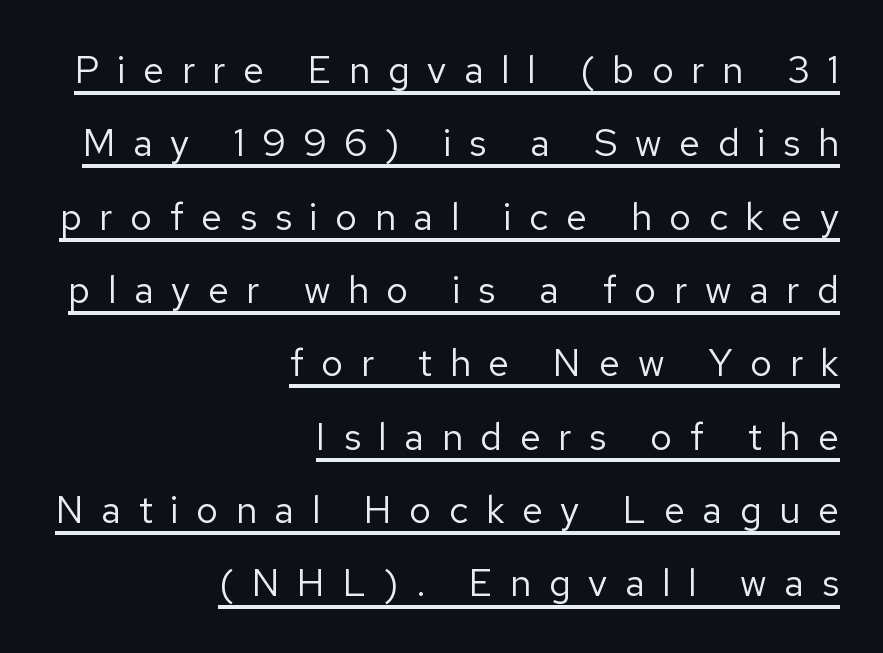
{"serif": "no", "italic": "no", "bold": "no", "weight": "regular", "width": "normal", "stroke_contrast": "low", "x_height": "medium", "monospaced": "no", "underline": "yes", "align": "right", "line_spacing": "loose", "line_spacing_ratio": 1.93, "letter_spacing": "wide", "letter_spacing_em": 0.46, "glyph_px": 38}
